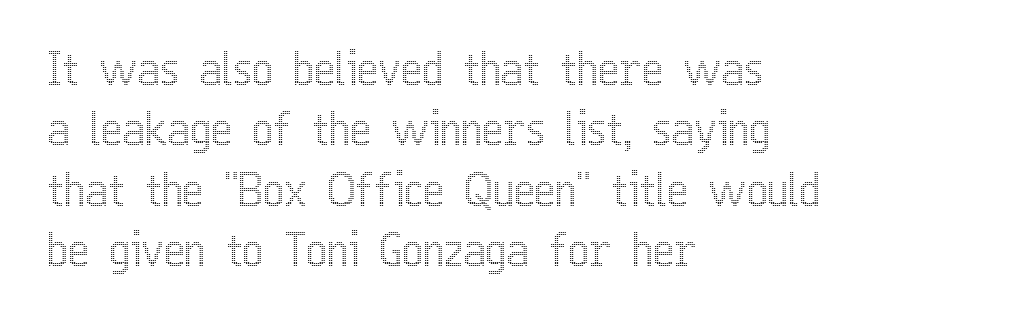
{"italic": "no", "width": "condensed", "x_height": "medium", "monospaced": "no", "underline": "no", "align": "left", "line_spacing": "normal", "line_spacing_ratio": 1.34, "letter_spacing": "normal", "letter_spacing_em": 0.0, "glyph_px": 45}
